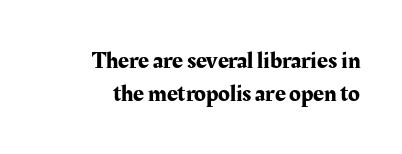
{"italic": "no", "underline": "no", "align": "right", "line_spacing": "normal", "line_spacing_ratio": 1.37, "letter_spacing": "normal", "letter_spacing_em": 0.0, "glyph_px": 24}
